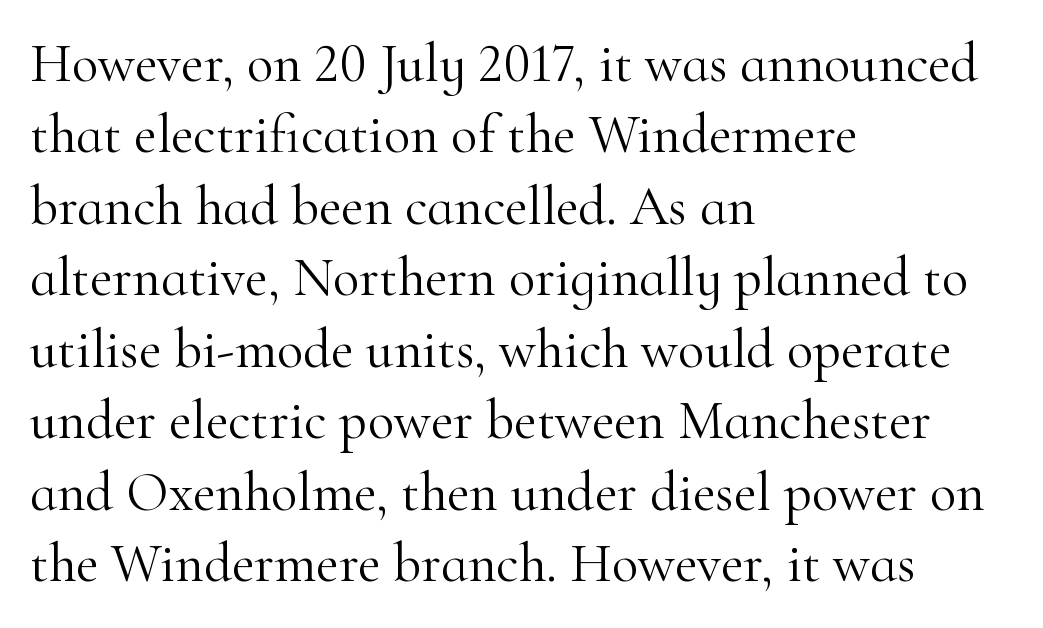
{"serif": "yes", "italic": "no", "bold": "no", "weight": "light", "width": "normal", "stroke_contrast": "high", "x_height": "small", "monospaced": "no", "underline": "no", "align": "left", "line_spacing": "normal", "line_spacing_ratio": 1.3, "letter_spacing": "normal", "letter_spacing_em": 0.0, "glyph_px": 55}
